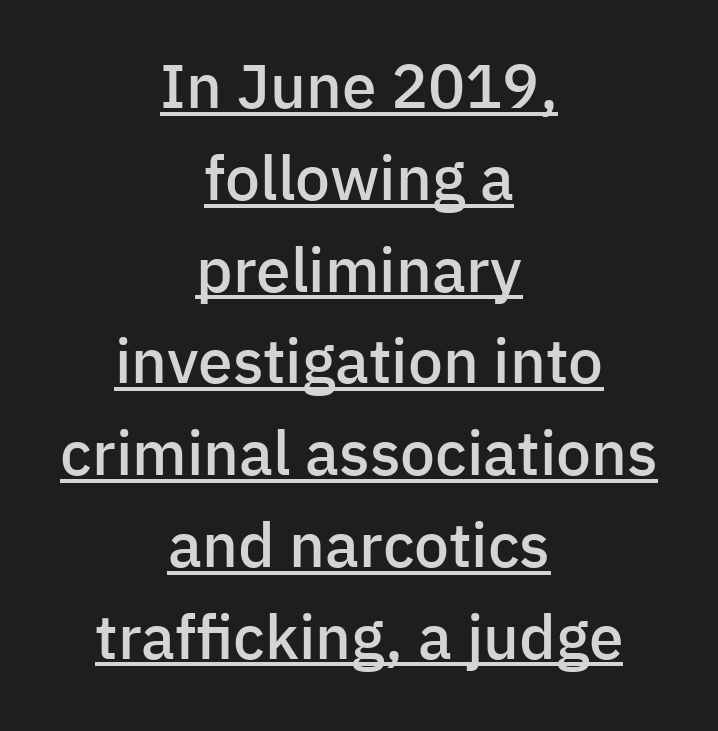
These lines keep a tight, regular rhythm from letter to letter. These characters rest on top of a visible drawn line. Each glyph is drawn with semibold strokes, heavier than normal yet not fully bold. I'd call this a sans setting — the letters go barefoot.
